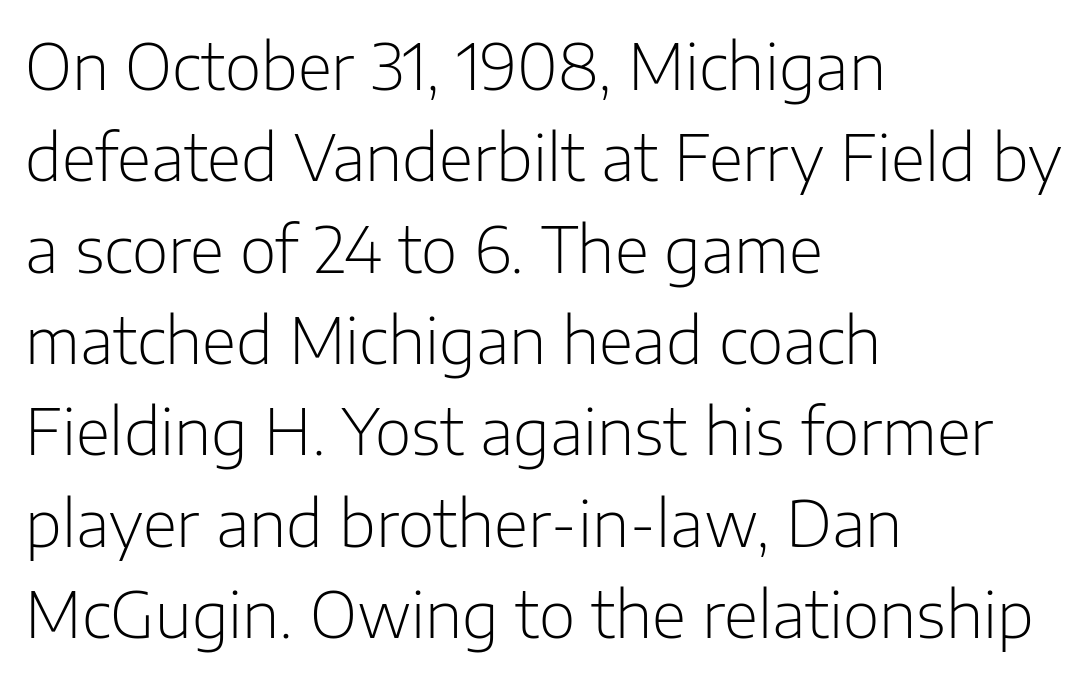
Q: Is the text bold? A: No.
Q: Is the text italic (slanted)? A: No, it is upright.
Q: Is the typeface a serif or a sans-serif typeface? A: Sans-serif.
Q: Is the text underlined? A: No.
Q: How is the paragraph aligned? A: Left-aligned.
Q: Is the spacing between letters normal or unusually wide? A: Normal.
Q: Is the spacing between lines tight, normal or loose? A: Normal.
Q: Width (condensed, normal, or wide)? A: Normal.
Q: Stroke contrast? A: Low.
Q: x-height? A: Medium.
Q: Monospaced? A: No.
